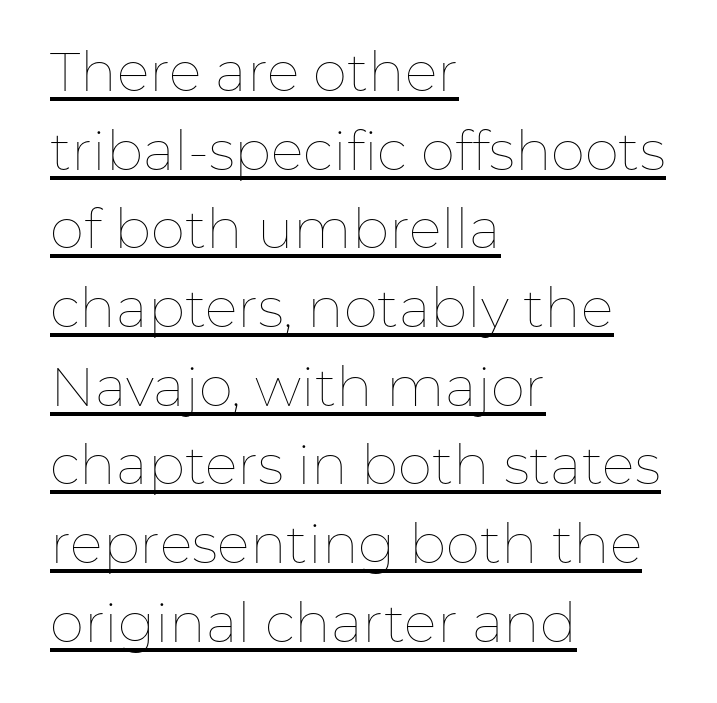
Q: Is the text bold? A: No.
Q: Is the text italic (slanted)? A: No, it is upright.
Q: Is the text underlined? A: Yes.
Q: How is the paragraph aligned? A: Left-aligned.
Q: Is the spacing between letters normal or unusually wide? A: Normal.
Q: Is the spacing between lines tight, normal or loose? A: Normal.
Q: Width (condensed, normal, or wide)? A: Normal.
Q: Stroke contrast? A: Low.
Q: x-height? A: Medium.
Q: Monospaced? A: No.
